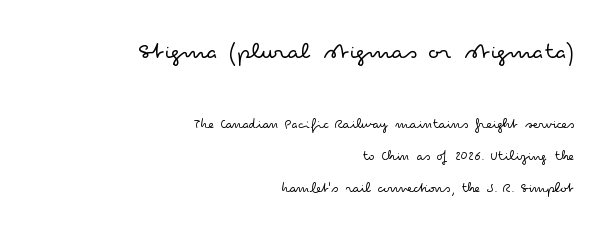
The image shows 25 px text type, upright; set right-aligned, loose line spacing (2.29x), normal letter spacing, not underlined; the first (top) block is 1.79x larger.
